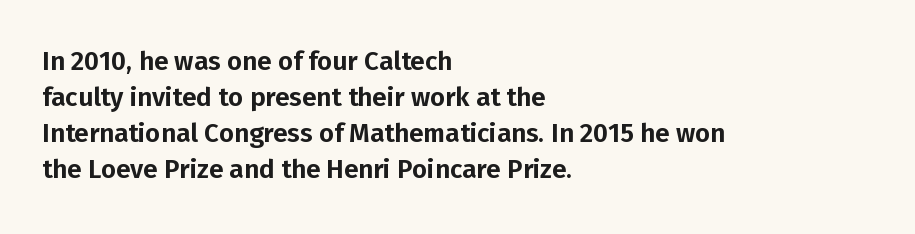
{"italic": "no", "underline": "no", "align": "left", "line_spacing": "normal", "line_spacing_ratio": 1.39, "letter_spacing": "normal", "letter_spacing_em": 0.0, "glyph_px": 26}
